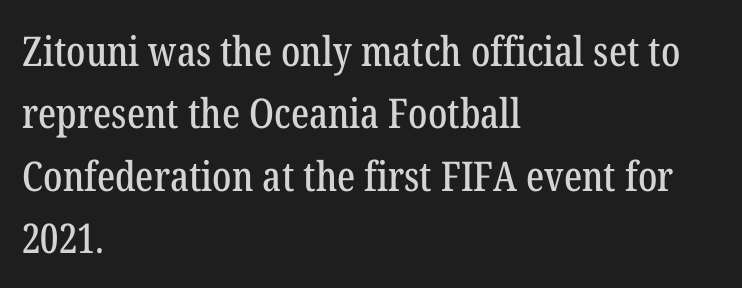
The image shows 41 px condensed serif type, upright; set left-aligned, normal line spacing (1.52x), normal letter spacing, not underlined; low stroke contrast and a medium x-height.
